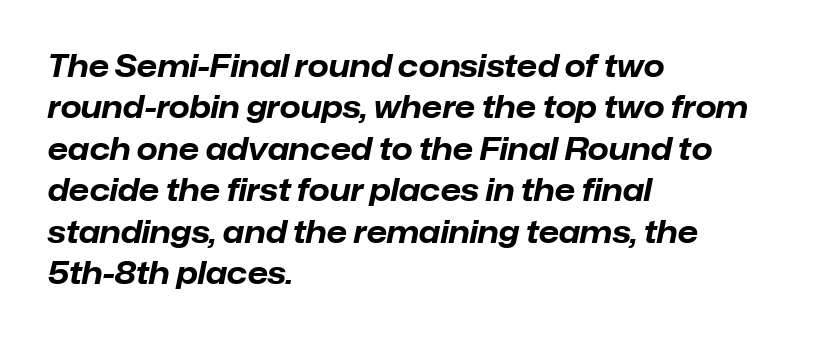
{"italic": "yes", "lean": "right", "slant_degrees": 12, "bold": "yes", "weight": "bold", "width": "normal", "stroke_contrast": "low", "x_height": "medium", "monospaced": "no", "underline": "no", "align": "left", "line_spacing": "normal", "line_spacing_ratio": 1.38, "letter_spacing": "normal", "letter_spacing_em": 0.0, "glyph_px": 30}
